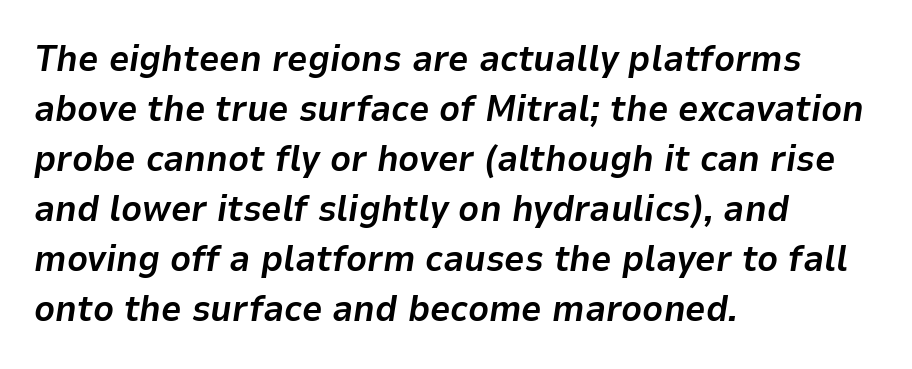
{"italic": "yes", "lean": "right", "slant_degrees": 9, "bold": "yes", "weight": "bold", "width": "normal", "stroke_contrast": "low", "x_height": "medium", "monospaced": "no", "underline": "no", "align": "left", "line_spacing": "normal", "line_spacing_ratio": 1.39, "letter_spacing": "normal", "letter_spacing_em": 0.0, "glyph_px": 36}
